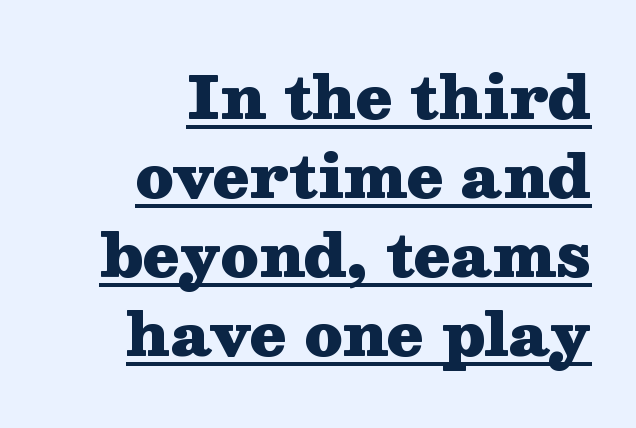
The image shows 59 px heavy, wide serif type, upright; set right-aligned, normal line spacing (1.34x), normal letter spacing, underlined; medium stroke contrast and a medium x-height.
